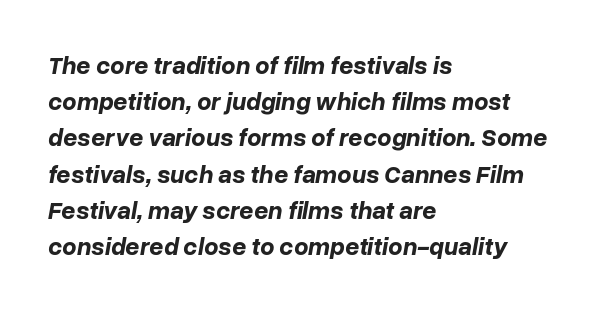
Words float on clear page, feet unadorned. Notice how the stems are inclined rather than vertical — that's the hallmark of italics. The rows are spaced the way most documents space them. In terms of weight, the rendering is a true, heavy bold.
